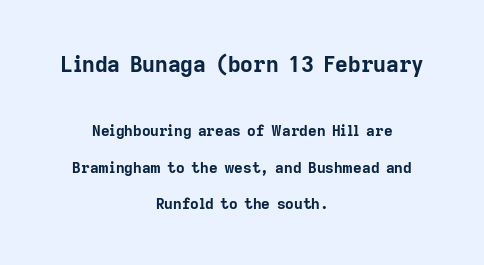
Ascenders rise straight up at ninety degrees. The line-height multiplier appears high, well above default. Bigger letters appear in the top chunk; the bottom chunk is reduced. Notice how the passage keeps no hard edge, just a central spine.
